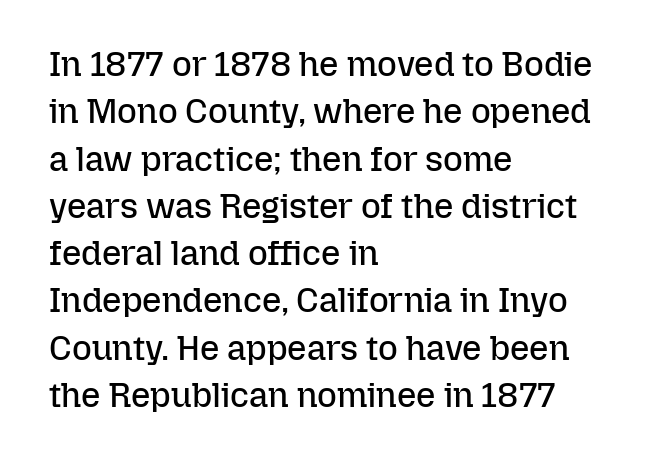
{"italic": "no", "bold": "no", "weight": "regular", "width": "normal", "stroke_contrast": "low", "x_height": "medium", "monospaced": "no", "underline": "no", "align": "left", "line_spacing": "normal", "line_spacing_ratio": 1.39, "letter_spacing": "normal", "letter_spacing_em": 0.0, "glyph_px": 34}
